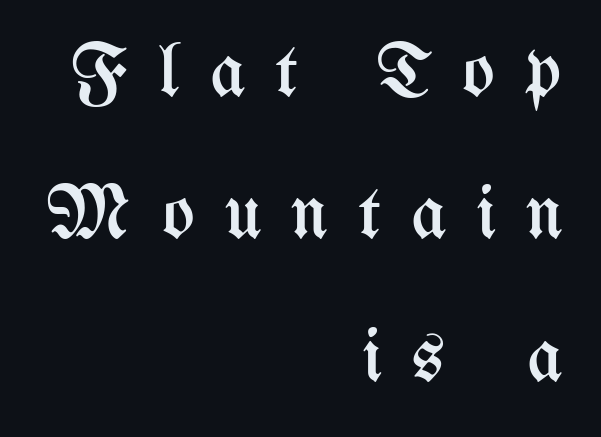
{"italic": "no", "bold": "no", "weight": "regular", "width": "condensed", "stroke_contrast": "medium", "x_height": "medium", "monospaced": "no", "underline": "no", "align": "right", "line_spacing_ratio": 1.85, "letter_spacing": "wide", "letter_spacing_em": 0.39, "glyph_px": 77}
